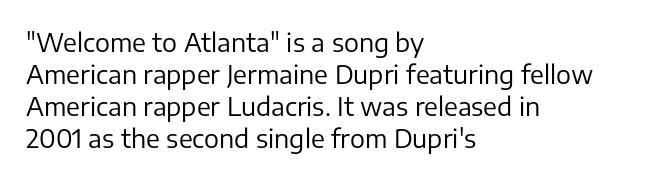
The image shows 25 px text type, upright; set left-aligned, normal line spacing (1.28x), normal letter spacing, not underlined.
